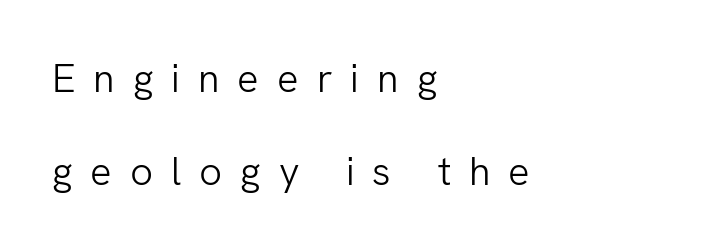
Q: Is the text bold? A: No.
Q: Is the text italic (slanted)? A: No, it is upright.
Q: Is the typeface a serif or a sans-serif typeface? A: Sans-serif.
Q: Is the text underlined? A: No.
Q: How is the paragraph aligned? A: Left-aligned.
Q: Is the spacing between letters normal or unusually wide? A: Unusually wide.
Q: Is the spacing between lines tight, normal or loose? A: Loose.
Q: Width (condensed, normal, or wide)? A: Normal.
Q: Stroke contrast? A: Low.
Q: x-height? A: Medium.
Q: Monospaced? A: No.
